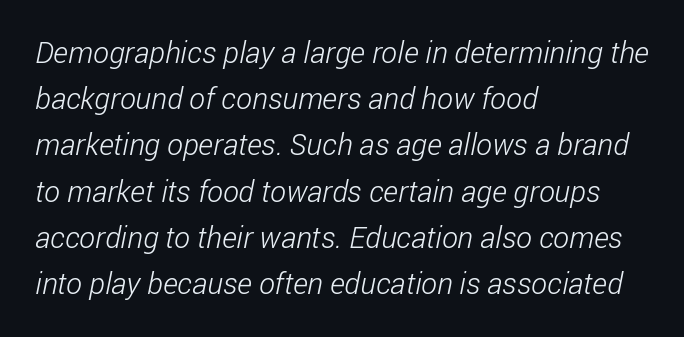
{"serif": "no", "bold": "no", "weight": "light", "width": "condensed", "stroke_contrast": "low", "x_height": "medium", "monospaced": "no", "underline": "no", "align": "left", "line_spacing": "normal", "line_spacing_ratio": 1.54, "letter_spacing": "normal", "letter_spacing_em": 0.0, "glyph_px": 30}
